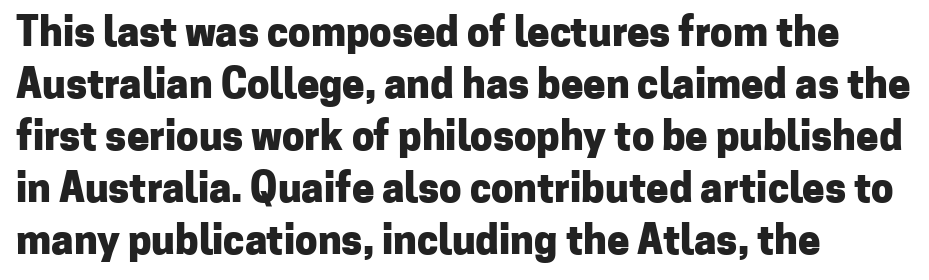
Nope, not italic — everything's standing straight. The lines are quadded left. The passage shown is emphatically bold. The letters carry no serifs — their stems end cleanly without finishing strokes. Leading: standard.
